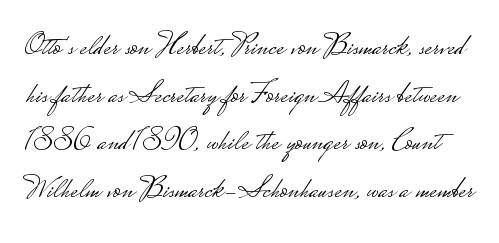
No chunkiness to these letters — they're not bold. Descenders hang freely into open space. Examine the stroke ends and you'll find no serifs. Looks like regular typesetting: each glyph gets only the width it needs. Does extra space separate the letters? No, they use regular spacing.
